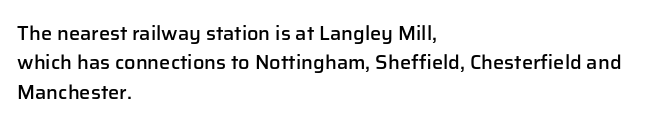
The image shows 20 px text type, upright; set left-aligned, normal line spacing (1.47x), normal letter spacing, not underlined.
